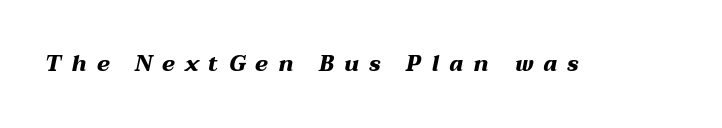
The image shows 22 px bold type, italic (leaning right); set unusually wide letter spacing (+0.46 em), not underlined.
